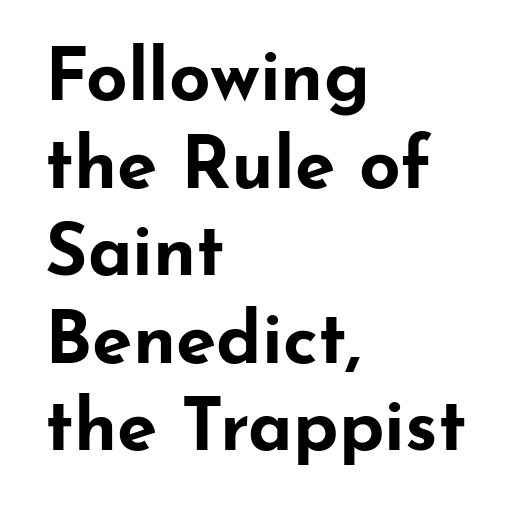
The image shows 73 px bold, wide sans-serif type, upright; set left-aligned, line spacing 1.2x, normal letter spacing, not underlined; low stroke contrast and a small x-height.
